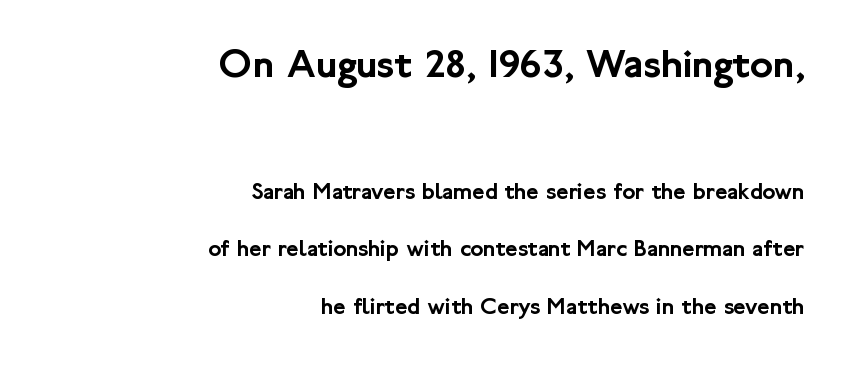
{"serif": "no", "italic": "no", "width": "normal", "stroke_contrast": "low", "x_height": "medium", "monospaced": "no", "underline": "no", "align": "right", "line_spacing": "loose", "line_spacing_ratio": 2.39, "letter_spacing": "normal", "letter_spacing_em": 0.0, "larger_block": "first", "size_ratio": 1.75, "glyph_px": 42}
